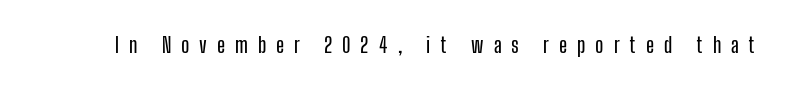
{"italic": "no", "underline": "no", "letter_spacing": "wide", "letter_spacing_em": 0.47, "glyph_px": 21}
